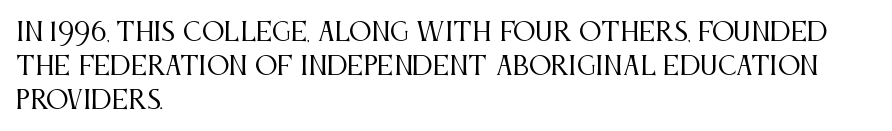
Q: Is the text bold? A: No.
Q: Is the text italic (slanted)? A: No, it is upright.
Q: Is the text underlined? A: No.
Q: How is the paragraph aligned? A: Left-aligned.
Q: Is the spacing between letters normal or unusually wide? A: Normal.
Q: Is the spacing between lines tight, normal or loose? A: Normal.
